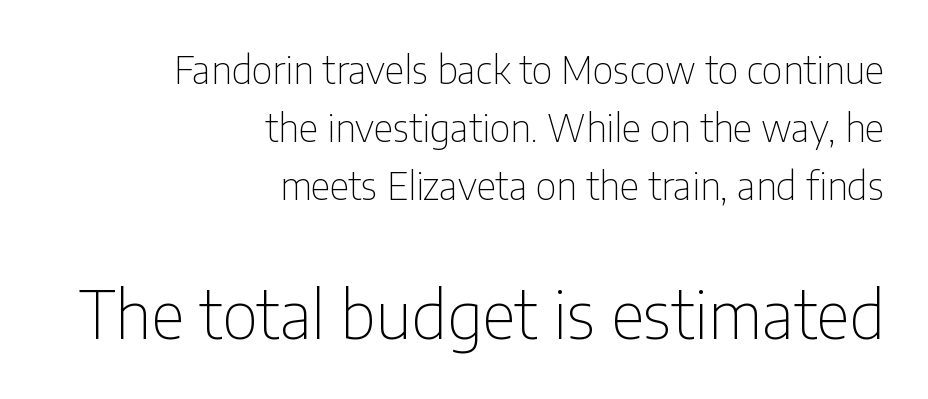
Q: Is the text bold? A: No.
Q: Is the text italic (slanted)? A: No, it is upright.
Q: Is the typeface a serif or a sans-serif typeface? A: Sans-serif.
Q: Is the text underlined? A: No.
Q: How is the paragraph aligned? A: Right-aligned.
Q: Is the spacing between letters normal or unusually wide? A: Normal.
Q: Is the spacing between lines tight, normal or loose? A: Normal.
Q: Which block of text is set in a larger size, the first (top) or the second (bottom)? A: The second (bottom) one.
Q: Width (condensed, normal, or wide)? A: Condensed.
Q: Stroke contrast? A: Low.
Q: x-height? A: Medium.
Q: Monospaced? A: No.
